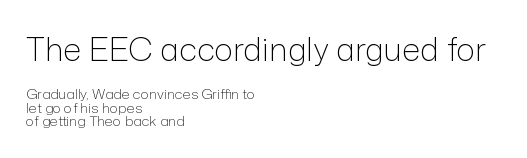
These lines are composed in type without serifs. Italic? Not at all — the glyphs are vertical. Bigger letters appear in the top chunk; the bottom chunk is reduced. Stems here are at most as thick as an everyday book face. Summary of vertical rhythm: compact, with narrow interline spacing. The passage shown is typed in a proportional face where columns would drift.
